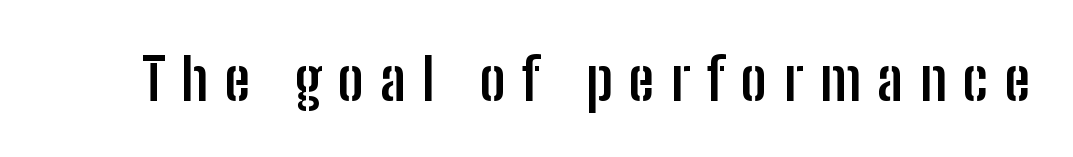
The image shows 58 px semibold, condensed sans-serif type, upright; set unusually wide letter spacing (+0.28 em), not underlined; low stroke contrast and a medium x-height.
